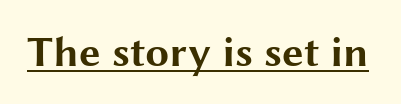
Tracking value appears to be zero — textbook default spacing. Heavy, bold letterforms. This rendering employs a face without finishing strokes, i.e., a sans-serif. Each letter keeps its own natural width here, so spacing adapts to shape. A typesetter would mark this as roman, not italic. What decoration does the sample have? An underline.
